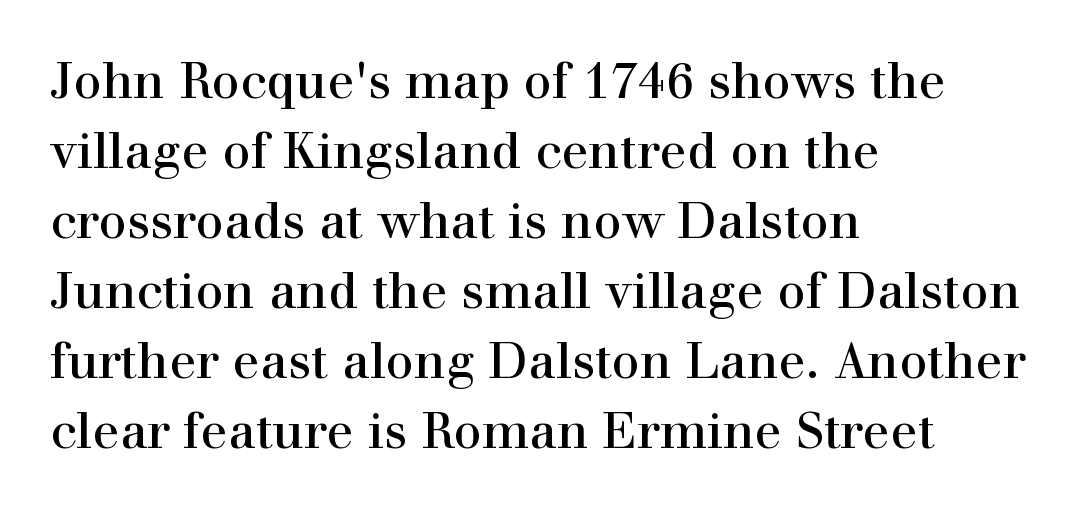
A typesetter would mark this as roman, not italic. Students, note that the glyphs here touch the page at normal intervals. Stroke thickness stays within the range of a standard reading face or lighter. Looks like regular typesetting: each glyph gets only the width it needs. This sample keeps an unexceptional amount of space between lines.
